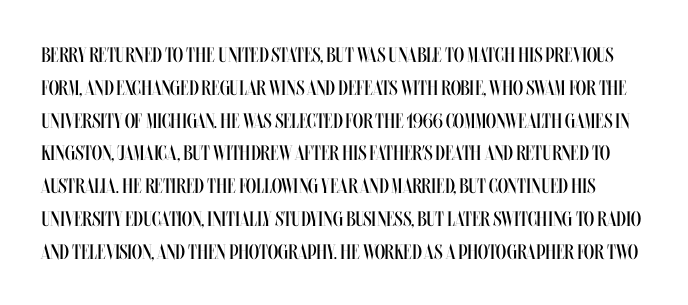
Q: Is the text bold? A: No.
Q: Is the text italic (slanted)? A: No, it is upright.
Q: Is the text underlined? A: No.
Q: Is the spacing between letters normal or unusually wide? A: Normal.
Q: Is the spacing between lines tight, normal or loose? A: Normal.
